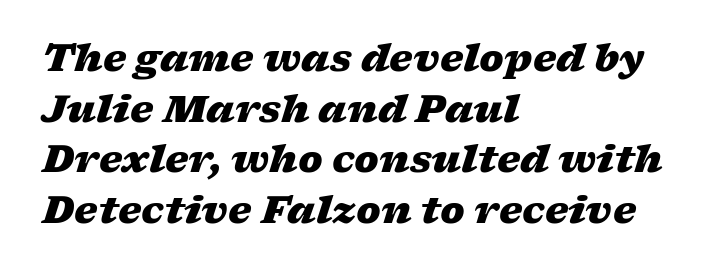
{"italic": "yes", "lean": "right", "slant_degrees": 17, "bold": "yes", "weight": "heavy", "width": "wide", "stroke_contrast": "low", "x_height": "medium", "monospaced": "no", "underline": "no", "align": "left", "line_spacing": "normal", "line_spacing_ratio": 1.37, "letter_spacing": "normal", "letter_spacing_em": 0.0, "glyph_px": 37}
